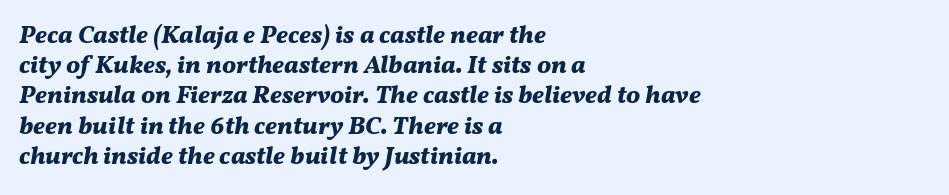
The baseline area is clear. The passage shown is emphatically bold. Characters are canted at an angle relative to the baseline's perpendicular. In terms of letterspacing, this is plain default setting. A student would call this left alignment; a typographer would say flush left, rag right.
